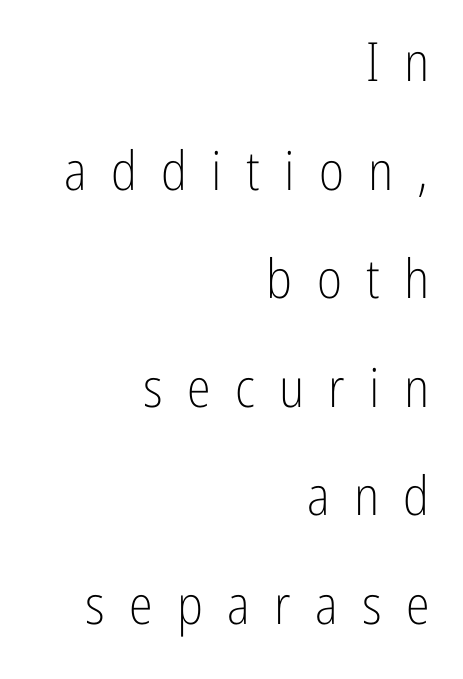
The image shows 54 px light, condensed sans-serif type, upright; set right-aligned, loose line spacing (2.01x), unusually wide letter spacing (+0.45 em), not underlined; low stroke contrast and a medium x-height.
